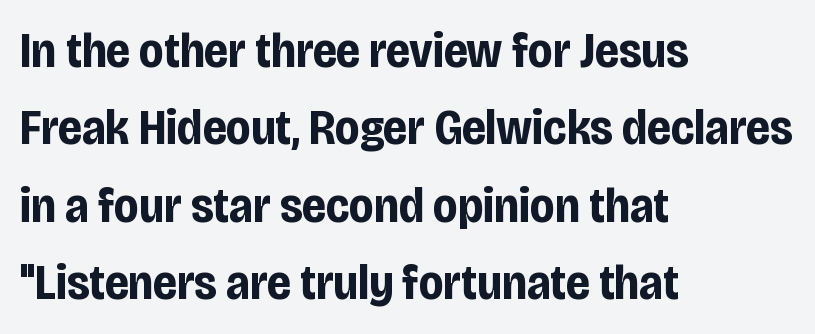
The image shows 50 px bold, condensed sans-serif type, upright; set left-aligned, normal line spacing (1.55x), normal letter spacing, not underlined; low stroke contrast and a large x-height.
